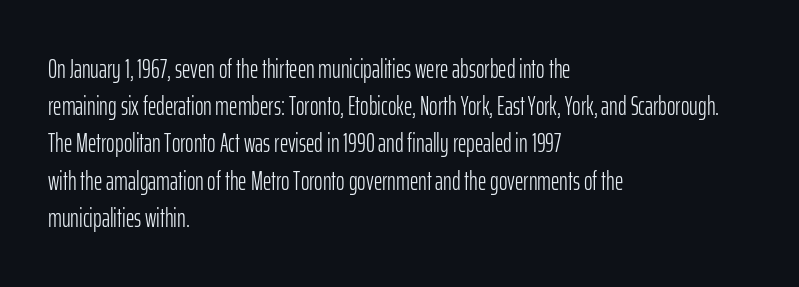
{"italic": "no", "bold": "no", "underline": "no", "align": "left", "line_spacing": "normal", "line_spacing_ratio": 1.43, "letter_spacing": "normal", "letter_spacing_em": 0.0, "glyph_px": 26}
